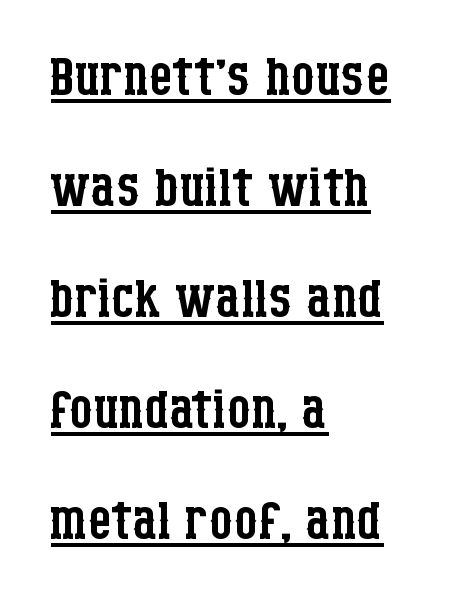
Q: Is the text bold? A: No.
Q: Is the text italic (slanted)? A: No, it is upright.
Q: Is the typeface a serif or a sans-serif typeface? A: Serif.
Q: Is the text underlined? A: Yes.
Q: How is the paragraph aligned? A: Left-aligned.
Q: Is the spacing between letters normal or unusually wide? A: Normal.
Q: Is the spacing between lines tight, normal or loose? A: Normal.
Q: Width (condensed, normal, or wide)? A: Condensed.
Q: Stroke contrast? A: Low.
Q: x-height? A: Large.
Q: Monospaced? A: No.
